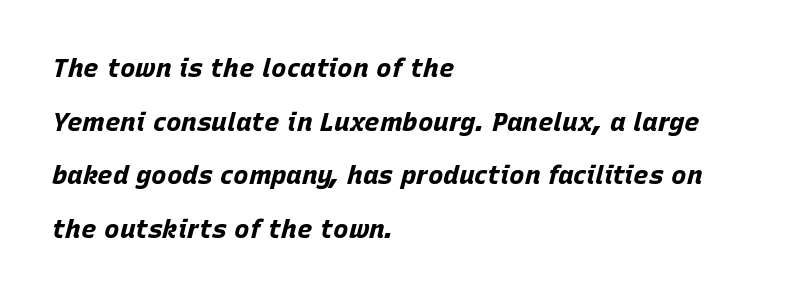
The image shows 26 px bold type, italic (leaning right); set left-aligned, loose line spacing (2.06x), normal letter spacing, not underlined.
